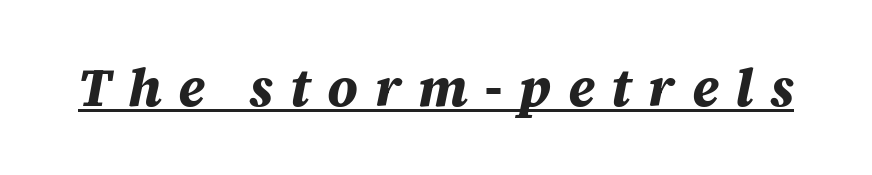
{"italic": "yes", "lean": "right", "slant_degrees": 12, "bold": "yes", "weight": "bold", "width": "normal", "stroke_contrast": "medium", "x_height": "large", "monospaced": "no", "underline": "yes", "letter_spacing": "wide", "letter_spacing_em": 0.31, "glyph_px": 53}
